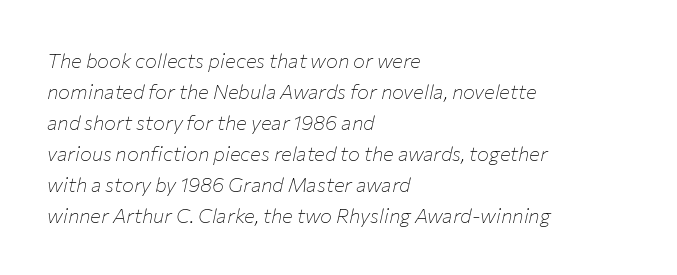
A normal amount of white space separates one row of letters from the next. Glance below the letters and you will spot only blank space. Each line starts at the same left margin while the right side varies. The passage shown leans; its letterforms are oblique. No chunkiness to these letters — they're not bold.
